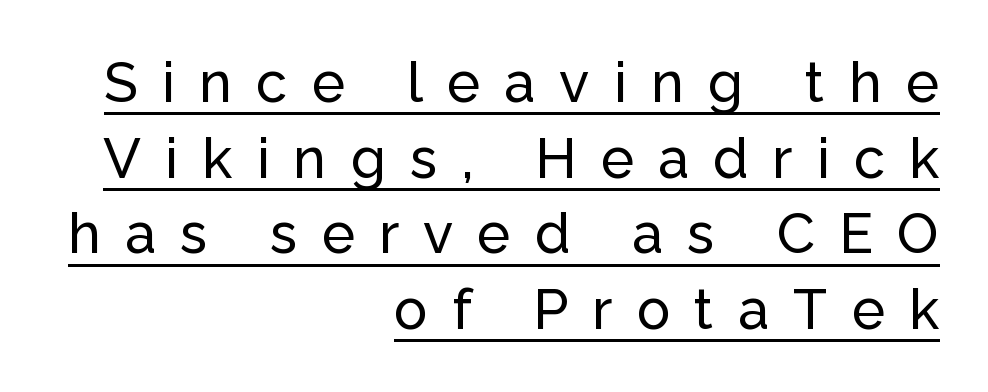
Think of a printed novel: that variable character pitch is what you see here. The leading is moderate, giving the passage an even texture. When letters stand straight like this, we call the style roman or upright. One-word summary of the alignment: right. Beneath each row of characters lies a ruled line.
